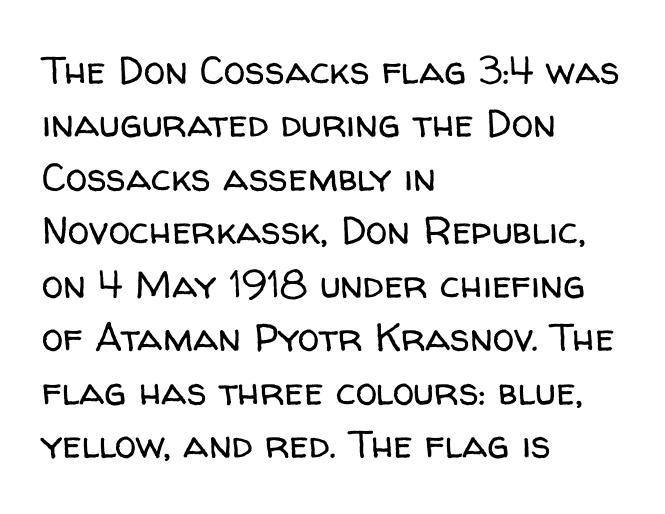
The image shows 39 px regular-weight sans-serif type, upright; set left-aligned, normal line spacing (1.37x), normal letter spacing, not underlined; low stroke contrast and a medium x-height.
